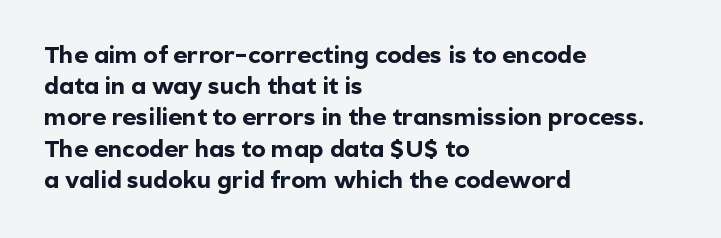
{"italic": "no", "bold": "yes", "underline": "no", "align": "left", "line_spacing": "normal", "line_spacing_ratio": 1.3, "letter_spacing": "normal", "letter_spacing_em": 0.0, "glyph_px": 24}
